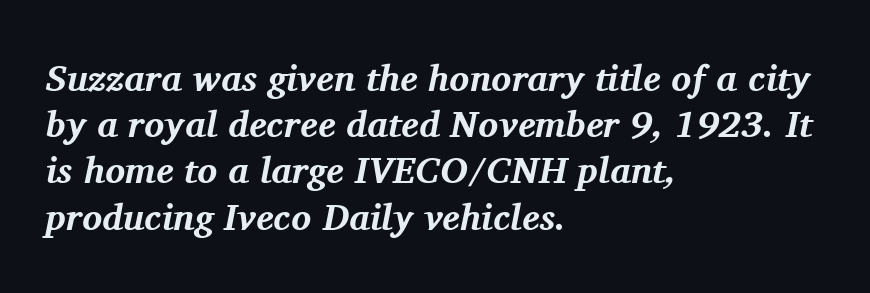
{"serif": "yes", "italic": "yes", "lean": "right", "slant_degrees": 11, "bold": "yes", "weight": "bold", "width": "normal", "stroke_contrast": "medium", "x_height": "medium", "monospaced": "no", "underline": "no", "align": "left", "line_spacing": "normal", "line_spacing_ratio": 1.25, "letter_spacing": "normal", "letter_spacing_em": 0.0, "glyph_px": 37}
